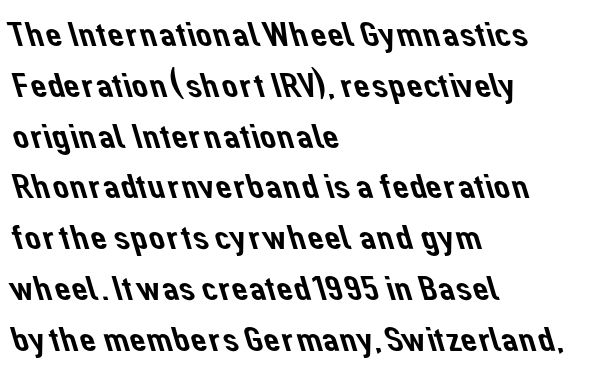
Q: Is the typeface a serif or a sans-serif typeface? A: Sans-serif.
Q: Is the text underlined? A: No.
Q: How is the paragraph aligned? A: Left-aligned.
Q: Is the spacing between letters normal or unusually wide? A: Normal.
Q: Is the spacing between lines tight, normal or loose? A: Normal.
Q: Width (condensed, normal, or wide)? A: Normal.
Q: Stroke contrast? A: Low.
Q: x-height? A: Medium.
Q: Monospaced? A: No.
